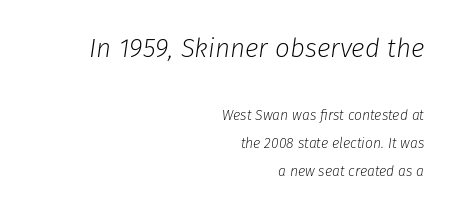
Q: Is the text bold? A: No.
Q: Is the text italic (slanted)? A: Yes, it leans right by about 8 degrees.
Q: Is the text underlined? A: No.
Q: How is the paragraph aligned? A: Right-aligned.
Q: Is the spacing between letters normal or unusually wide? A: Normal.
Q: Is the spacing between lines tight, normal or loose? A: Loose.
Q: Which block of text is set in a larger size, the first (top) or the second (bottom)? A: The first (top) one.
